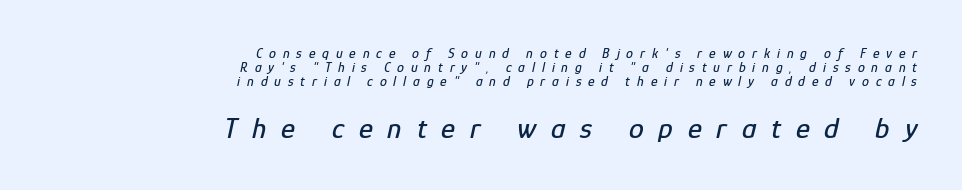
Q: Is the text italic (slanted)? A: Yes, it leans right by about 12 degrees.
Q: Is the text underlined? A: No.
Q: How is the paragraph aligned? A: Right-aligned.
Q: Is the spacing between letters normal or unusually wide? A: Unusually wide.
Q: Is the spacing between lines tight, normal or loose? A: Tight.
Q: Which block of text is set in a larger size, the first (top) or the second (bottom)? A: The second (bottom) one.
Q: Width (condensed, normal, or wide)? A: Condensed.
Q: Stroke contrast? A: Low.
Q: x-height? A: Medium.
Q: Monospaced? A: No.
